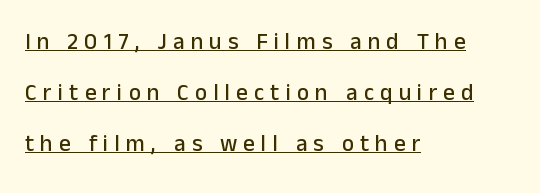
Q: Is the text italic (slanted)? A: No, it is upright.
Q: Is the text underlined? A: Yes.
Q: How is the paragraph aligned? A: Left-aligned.
Q: Is the spacing between letters normal or unusually wide? A: Unusually wide.
Q: Is the spacing between lines tight, normal or loose? A: Loose.
